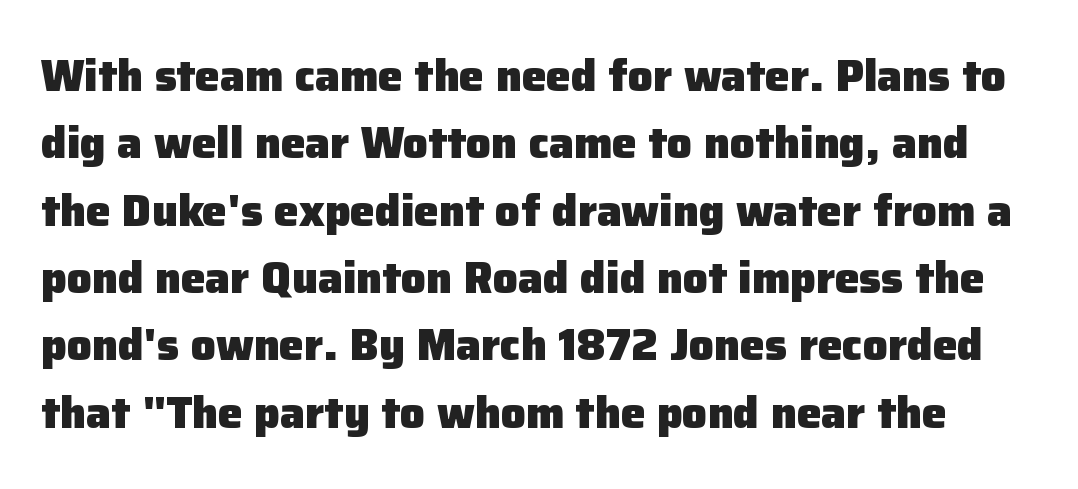
{"serif": "no", "italic": "no", "bold": "yes", "weight": "heavy", "width": "normal", "stroke_contrast": "low", "x_height": "medium", "monospaced": "no", "underline": "no", "line_spacing": "normal", "line_spacing_ratio": 1.53, "letter_spacing": "normal", "letter_spacing_em": 0.0, "glyph_px": 44}
